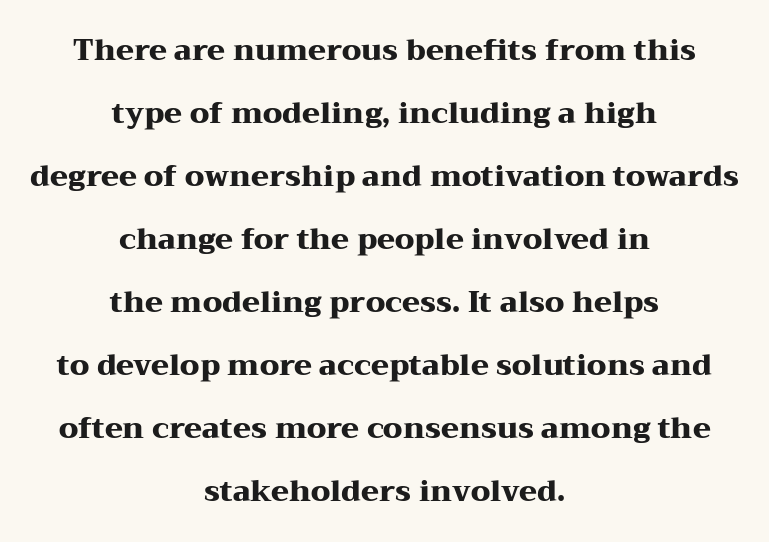
{"serif": "yes", "italic": "no", "bold": "yes", "weight": "heavy", "width": "wide", "stroke_contrast": "medium", "x_height": "medium", "monospaced": "no", "underline": "no", "align": "center", "line_spacing": "loose", "line_spacing_ratio": 2.17, "letter_spacing": "normal", "letter_spacing_em": 0.0, "glyph_px": 29}
